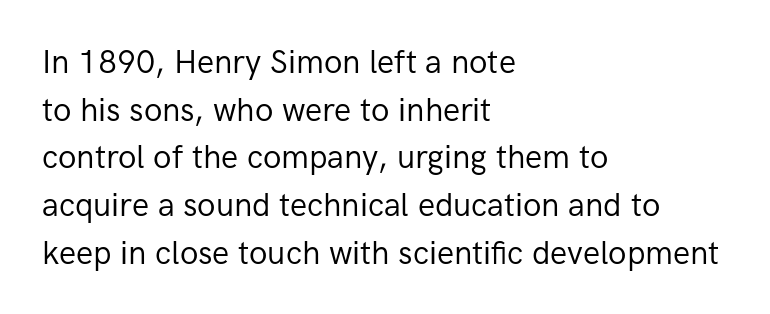
{"serif": "no", "italic": "no", "bold": "no", "weight": "regular", "width": "normal", "stroke_contrast": "low", "x_height": "medium", "monospaced": "no", "underline": "no", "align": "left", "line_spacing": "normal", "line_spacing_ratio": 1.49, "letter_spacing": "normal", "letter_spacing_em": 0.0, "glyph_px": 32}
